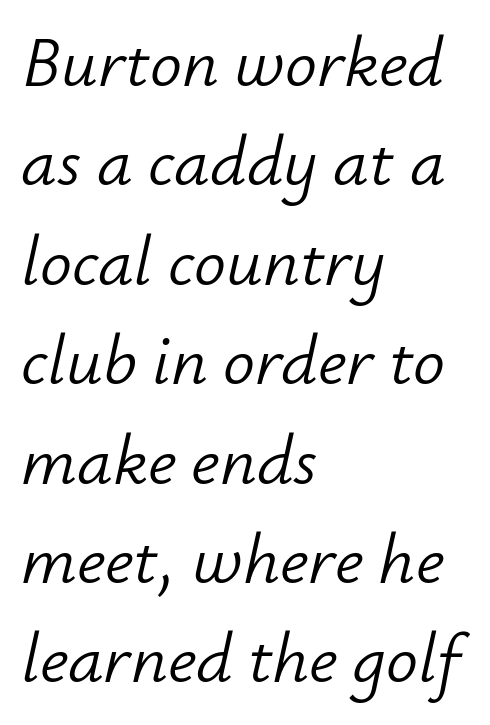
A typesetter would call this proportional, since set widths differ per character. The font's italic variant was chosen for this text. This sample keeps an unexceptional amount of space between lines. One-word summary of the alignment: left. The typeface has the unassuming heft of standard copy or less.
